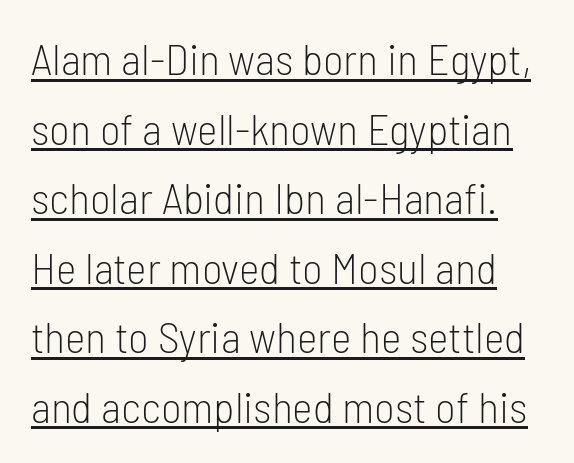
Q: Is the text bold? A: No.
Q: Is the text italic (slanted)? A: No, it is upright.
Q: Is the typeface a serif or a sans-serif typeface? A: Sans-serif.
Q: Is the text underlined? A: Yes.
Q: Is the spacing between letters normal or unusually wide? A: Normal.
Q: Is the spacing between lines tight, normal or loose? A: Normal.
Q: Width (condensed, normal, or wide)? A: Condensed.
Q: Stroke contrast? A: Low.
Q: x-height? A: Medium.
Q: Monospaced? A: No.
